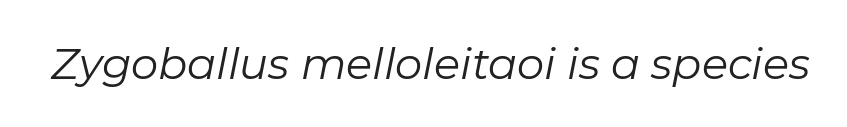
Q: Is the text bold? A: No.
Q: Is the text italic (slanted)? A: Yes, it leans right by about 11 degrees.
Q: Is the text underlined? A: No.
Q: Is the spacing between letters normal or unusually wide? A: Normal.
Q: Width (condensed, normal, or wide)? A: Normal.
Q: Stroke contrast? A: Low.
Q: x-height? A: Medium.
Q: Monospaced? A: No.
